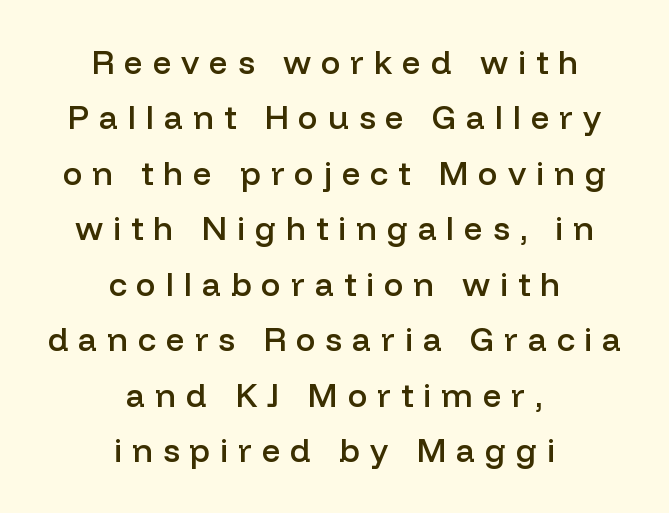
{"serif": "no", "italic": "no", "bold": "semi", "weight": "semibold", "width": "normal", "stroke_contrast": "low", "x_height": "medium", "monospaced": "no", "underline": "no", "align": "center", "line_spacing": "normal", "line_spacing_ratio": 1.68, "letter_spacing": "wide", "letter_spacing_em": 0.3, "glyph_px": 33}
